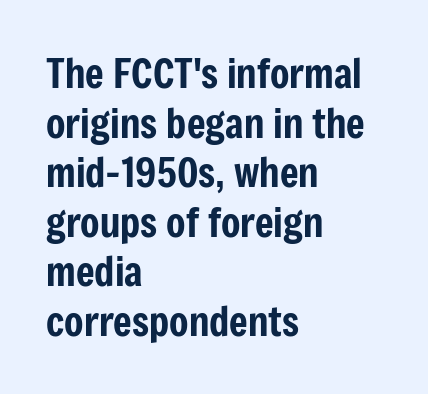
{"serif": "no", "italic": "no", "width": "condensed", "stroke_contrast": "low", "x_height": "medium", "monospaced": "no", "underline": "no", "align": "left", "line_spacing_ratio": 1.24, "letter_spacing": "normal", "letter_spacing_em": 0.0, "glyph_px": 40}
